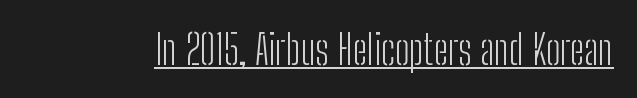
What decoration does the sample have? An underline. Stroke thickness stays within the range of a standard reading face or lighter. Think of a printed novel: that variable character pitch is what you see here. I'd call this a sans setting — the letters go barefoot.
